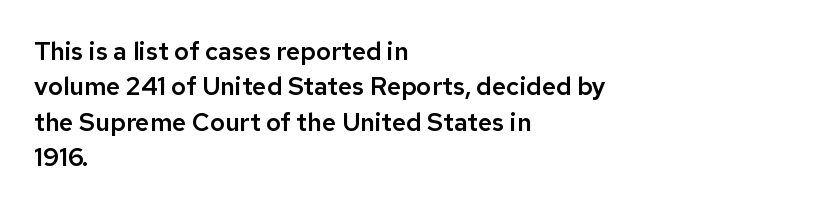
Q: Is the text italic (slanted)? A: No, it is upright.
Q: Is the text underlined? A: No.
Q: How is the paragraph aligned? A: Left-aligned.
Q: Is the spacing between letters normal or unusually wide? A: Normal.
Q: Is the spacing between lines tight, normal or loose? A: Normal.
